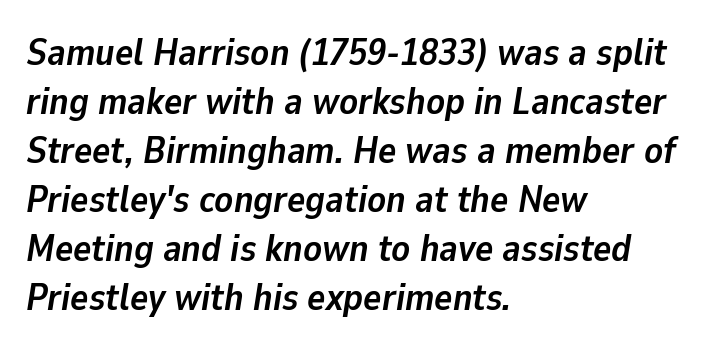
Q: Is the text bold? A: Yes.
Q: Is the text italic (slanted)? A: Yes, it leans right by about 9 degrees.
Q: Is the text underlined? A: No.
Q: How is the paragraph aligned? A: Left-aligned.
Q: Is the spacing between letters normal or unusually wide? A: Normal.
Q: Is the spacing between lines tight, normal or loose? A: Normal.
Q: Width (condensed, normal, or wide)? A: Normal.
Q: Stroke contrast? A: Low.
Q: x-height? A: Medium.
Q: Monospaced? A: No.
